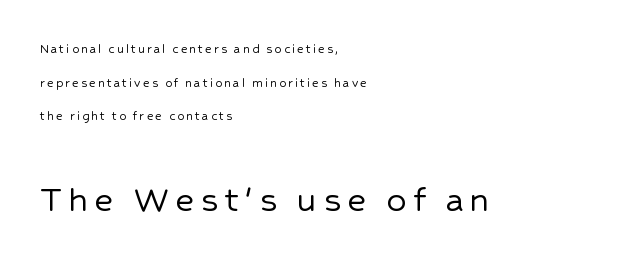
The image shows 40 px sans-serif type, upright; set left-aligned, loose line spacing (2.41x), not underlined; the second (bottom) block is 2.86x larger; low stroke contrast and a medium x-height.
